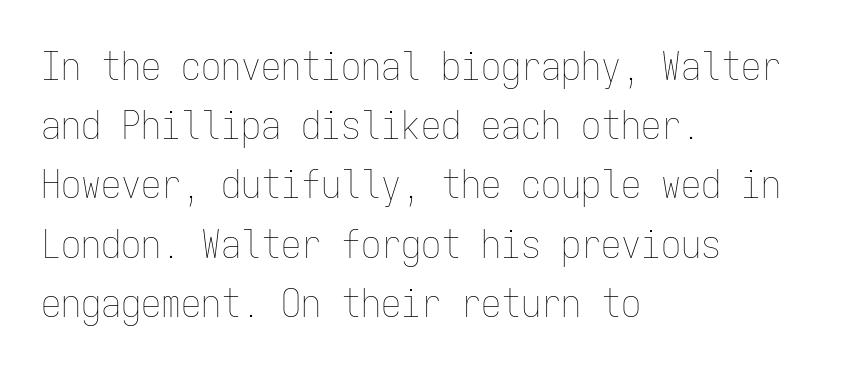
{"italic": "no", "bold": "no", "weight": "thin", "width": "condensed", "stroke_contrast": "low", "x_height": "medium", "monospaced": "yes", "underline": "no", "align": "left", "line_spacing": "normal", "line_spacing_ratio": 1.48, "letter_spacing": "normal", "letter_spacing_em": 0.0, "glyph_px": 40}
